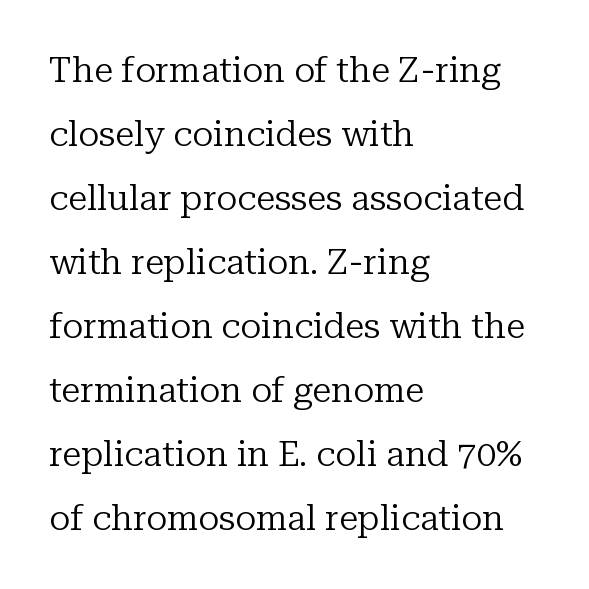
{"serif": "yes", "italic": "no", "bold": "no", "weight": "regular", "width": "normal", "stroke_contrast": "low", "x_height": "medium", "monospaced": "no", "underline": "no", "align": "left", "line_spacing_ratio": 1.83, "letter_spacing": "normal", "letter_spacing_em": 0.0, "glyph_px": 35}
